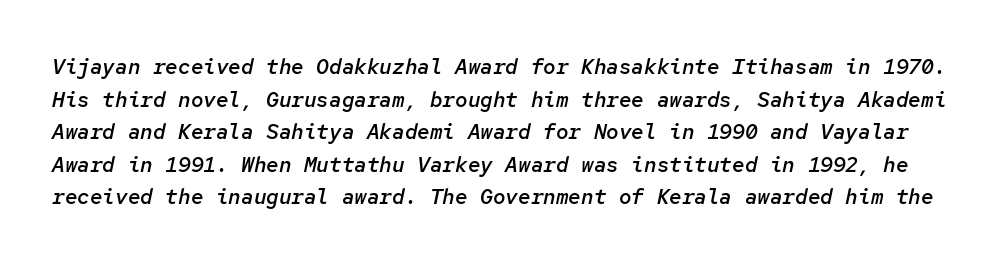
The image shows 21 px text type, italic (leaning right); set normal line spacing (1.55x), normal letter spacing, not underlined.
